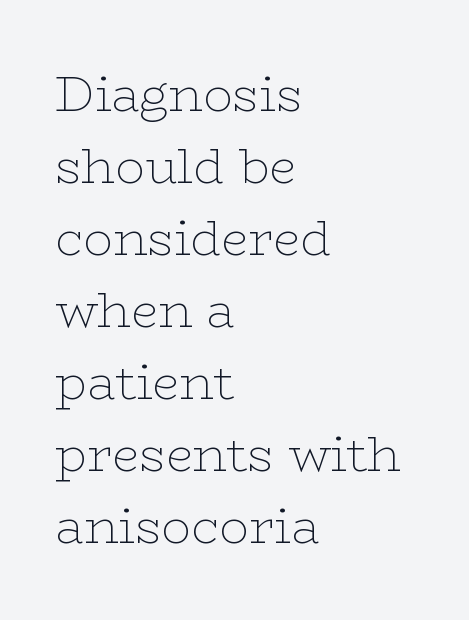
Weight class: somewhere from thin through regular. Honestly, there is no underline to notice here at all. You could call the tracking neutral — neither tight nor loose. Spacing verdict: proportional, widths tailored to each character. The rendering shows small feet on the letterforms — a serif design.
